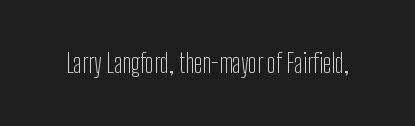
A roman cut, with each character standing at attention. Decoration check: the copy has no underline. The gaps between neighbouring characters are ordinary and unremarkable. Bold? No — there's no thickening of the strokes.
